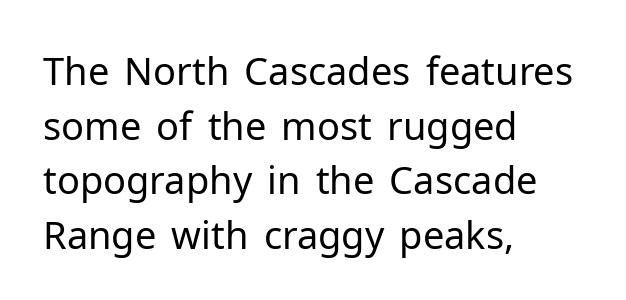
{"serif": "no", "italic": "no", "bold": "no", "weight": "regular", "width": "normal", "stroke_contrast": "low", "x_height": "medium", "monospaced": "no", "underline": "no", "align": "left", "line_spacing": "normal", "line_spacing_ratio": 1.44, "letter_spacing": "normal", "letter_spacing_em": 0.0, "glyph_px": 38}
